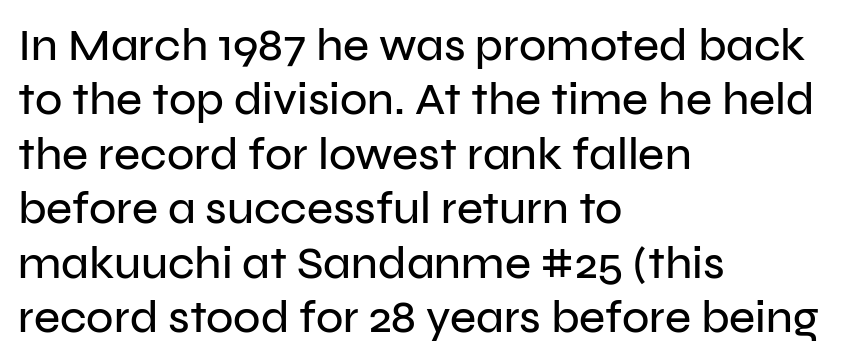
{"serif": "no", "italic": "no", "width": "normal", "stroke_contrast": "low", "x_height": "medium", "monospaced": "no", "underline": "no", "align": "left", "line_spacing_ratio": 1.21, "letter_spacing": "normal", "letter_spacing_em": 0.0, "glyph_px": 45}
